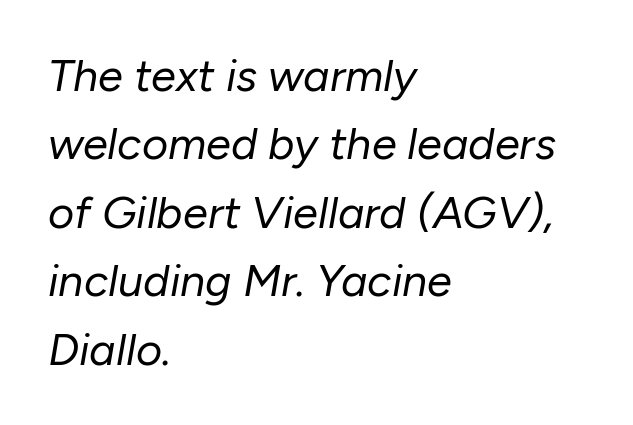
The gap between lines stays unmarked. The rendering keeps characters at their native spacing. The typesetter chose a ragged-right arrangement here. A typesetter would call this proportional, since set widths differ per character. These lines sit exactly where default settings would place them.
